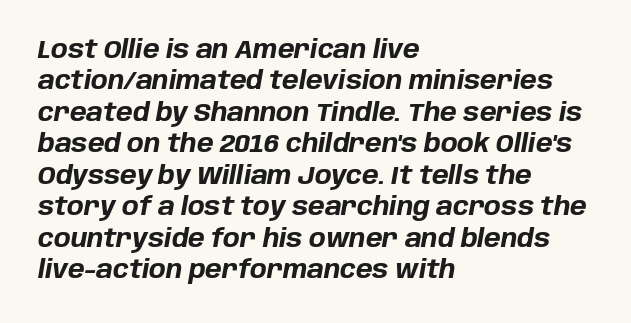
The zone under the glyphs is completely vacant. Leading: standard. Characters are canted at an angle relative to the baseline's perpendicular. Does the weight exceed regular? Yes, all the way to bold. You could call the tracking neutral — neither tight nor loose.
